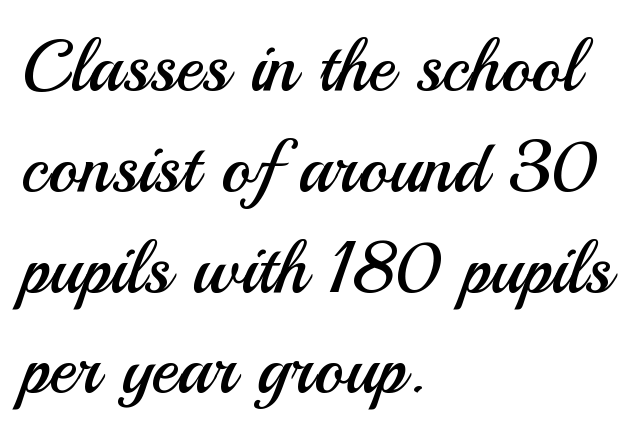
Q: Is the text bold? A: No.
Q: Is the text italic (slanted)? A: Yes.
Q: Is the typeface a serif or a sans-serif typeface? A: Sans-serif.
Q: Is the text underlined? A: No.
Q: How is the paragraph aligned? A: Left-aligned.
Q: Is the spacing between letters normal or unusually wide? A: Normal.
Q: Is the spacing between lines tight, normal or loose? A: Normal.
Q: Width (condensed, normal, or wide)? A: Normal.
Q: Stroke contrast? A: Medium.
Q: x-height? A: Small.
Q: Monospaced? A: No.
